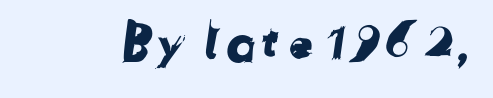
The letters carry no serifs — their stems end cleanly without finishing strokes. The line texture is even and compact thanks to regular tracking. Character widths vary here, with narrow letters taking less room than wide ones. Decoration check: the copy has no underline.
